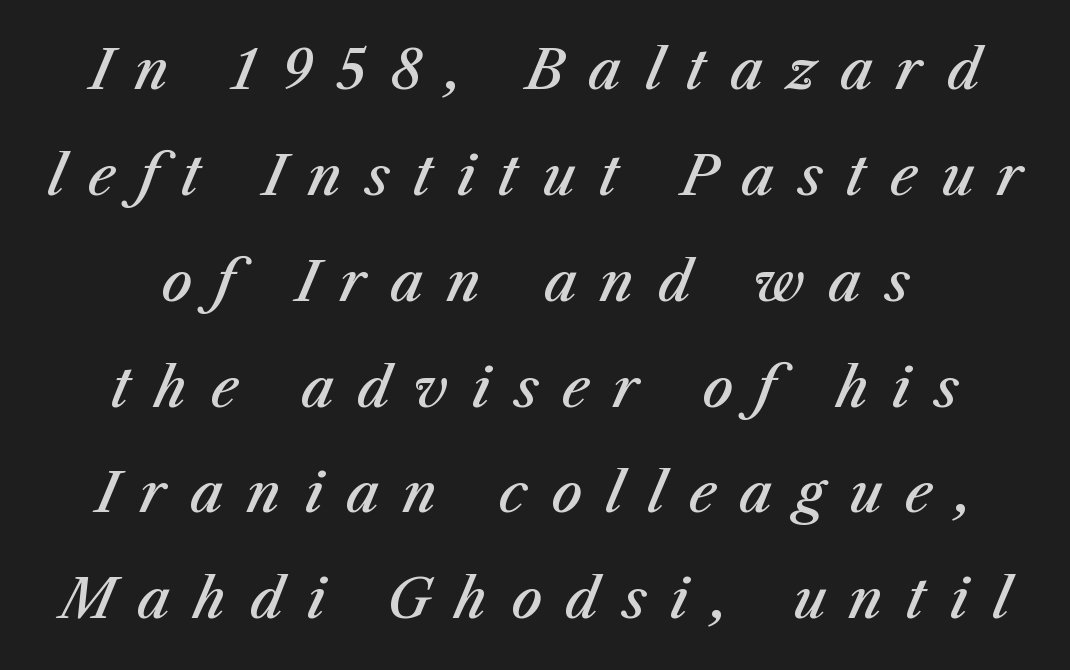
{"italic": "yes", "lean": "right", "slant_degrees": 23, "bold": "semi", "weight": "semibold", "width": "normal", "stroke_contrast": "medium", "x_height": "medium", "monospaced": "no", "underline": "no", "align": "center", "line_spacing": "loose", "line_spacing_ratio": 1.96, "letter_spacing": "wide", "letter_spacing_em": 0.44, "glyph_px": 54}
